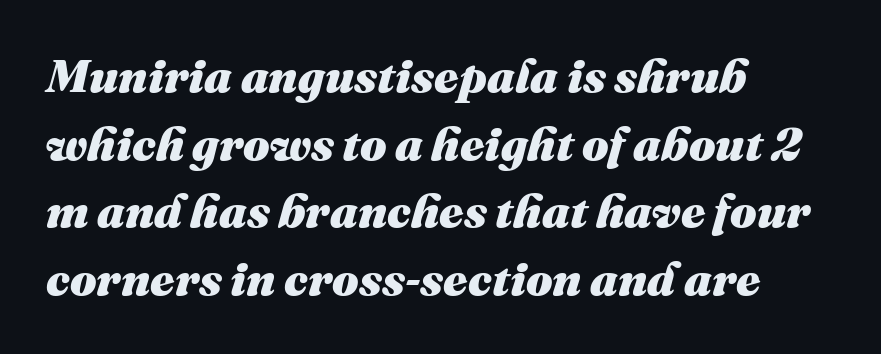
The image shows 47 px heavy type, italic (leaning right); set left-aligned, normal line spacing (1.44x), normal letter spacing, not underlined; medium stroke contrast and a medium x-height.
